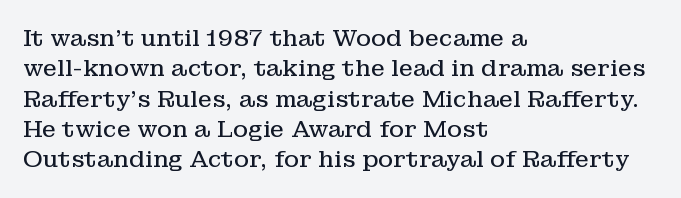
Q: Is the text bold? A: No.
Q: Is the text italic (slanted)? A: No, it is upright.
Q: Is the text underlined? A: No.
Q: How is the paragraph aligned? A: Left-aligned.
Q: Is the spacing between letters normal or unusually wide? A: Normal.
Q: Is the spacing between lines tight, normal or loose? A: Normal.
